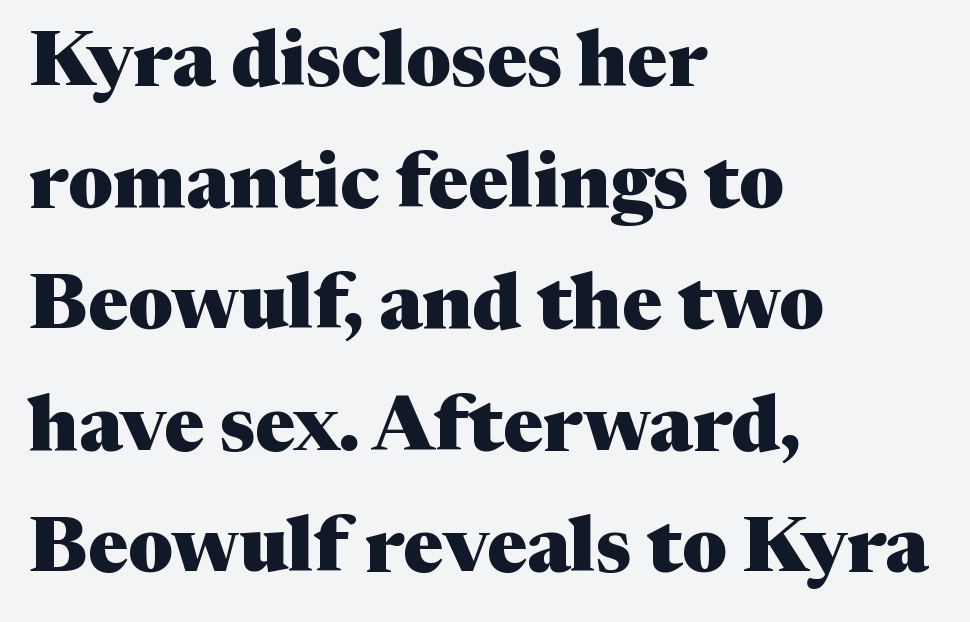
Q: Is the text bold? A: Yes.
Q: Is the text italic (slanted)? A: No, it is upright.
Q: Is the typeface a serif or a sans-serif typeface? A: Serif.
Q: Is the text underlined? A: No.
Q: How is the paragraph aligned? A: Left-aligned.
Q: Is the spacing between letters normal or unusually wide? A: Normal.
Q: Is the spacing between lines tight, normal or loose? A: Normal.
Q: Width (condensed, normal, or wide)? A: Normal.
Q: Stroke contrast? A: Medium.
Q: x-height? A: Medium.
Q: Monospaced? A: No.
